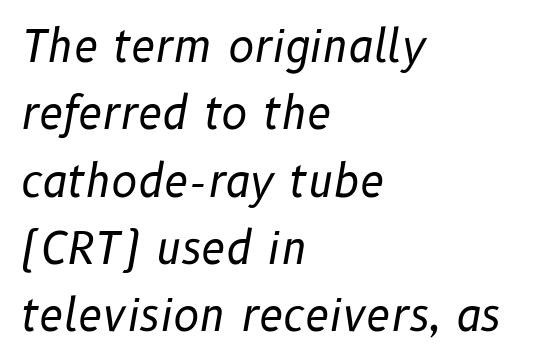
Q: Is the text bold? A: No.
Q: Is the text italic (slanted)? A: Yes, it leans right by about 10 degrees.
Q: Is the text underlined? A: No.
Q: How is the paragraph aligned? A: Left-aligned.
Q: Is the spacing between letters normal or unusually wide? A: Normal.
Q: Is the spacing between lines tight, normal or loose? A: Normal.
Q: Width (condensed, normal, or wide)? A: Normal.
Q: Stroke contrast? A: Low.
Q: x-height? A: Medium.
Q: Monospaced? A: No.
